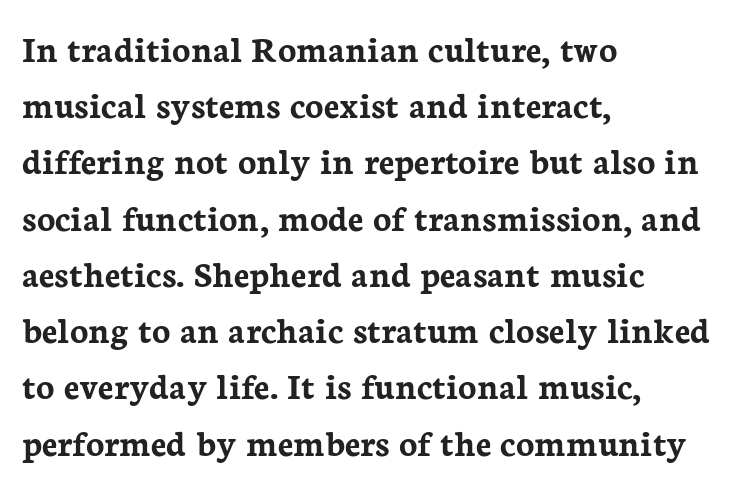
Q: Is the text bold? A: Yes.
Q: Is the text italic (slanted)? A: No, it is upright.
Q: Is the typeface a serif or a sans-serif typeface? A: Serif.
Q: Is the text underlined? A: No.
Q: How is the paragraph aligned? A: Left-aligned.
Q: Is the spacing between letters normal or unusually wide? A: Normal.
Q: Is the spacing between lines tight, normal or loose? A: Normal.
Q: Width (condensed, normal, or wide)? A: Normal.
Q: Stroke contrast? A: Low.
Q: x-height? A: Medium.
Q: Monospaced? A: No.
